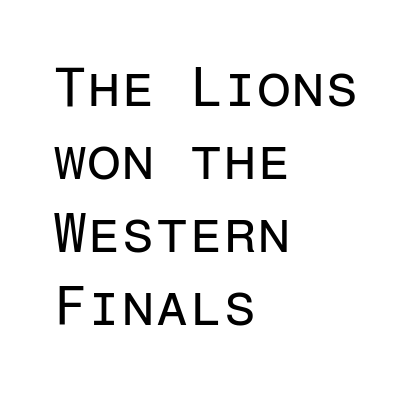
{"serif": "no", "italic": "no", "bold": "no", "weight": "regular", "width": "normal", "stroke_contrast": "low", "x_height": "medium", "monospaced": "yes", "underline": "no", "align": "left", "line_spacing": "normal", "line_spacing_ratio": 1.33, "letter_spacing": "normal", "letter_spacing_em": 0.0, "glyph_px": 55}
